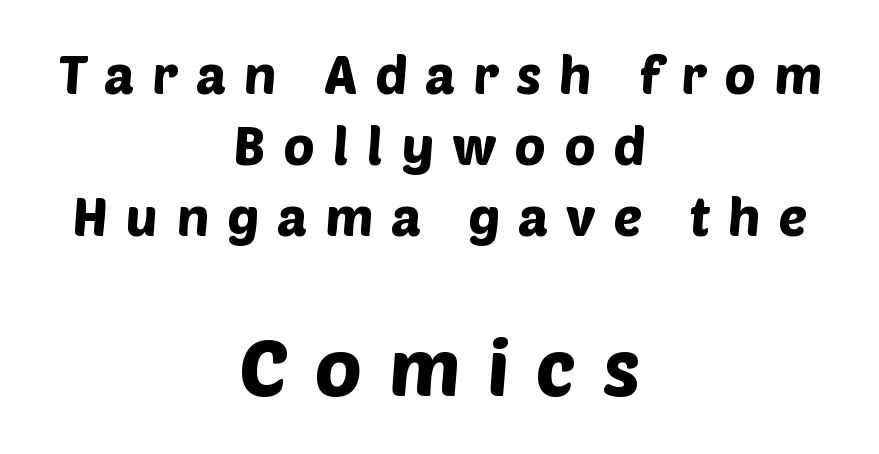
The image shows 79 px sans-serif type; set centered, normal line spacing (1.34x), unusually wide letter spacing (+0.34 em), not underlined; the second (bottom) block is 1.49x larger; low stroke contrast and a large x-height.
